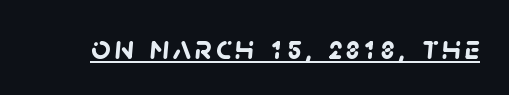
The image shows 34 px semibold sans-serif type; set underlined; low stroke contrast and a large x-height.
